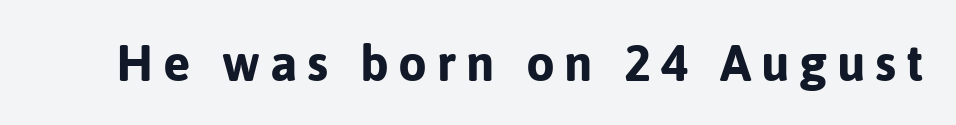
{"serif": "no", "italic": "no", "bold": "yes", "weight": "bold", "width": "normal", "stroke_contrast": "low", "x_height": "medium", "monospaced": "no", "underline": "no", "glyph_px": 51}
